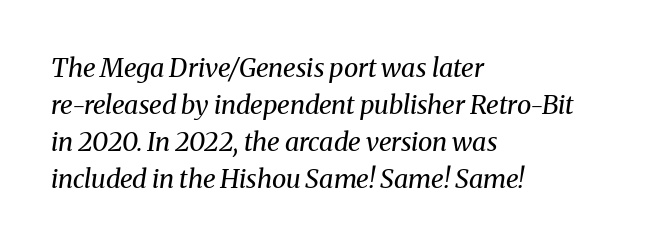
The image shows 26 px text type, italic (leaning right); set left-aligned, normal line spacing (1.42x), normal letter spacing, not underlined.
